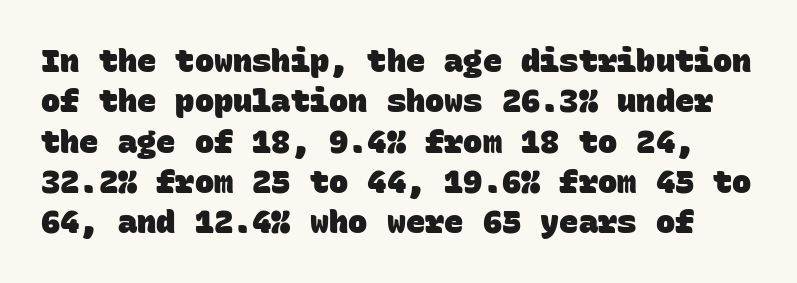
Q: Is the text bold? A: Yes.
Q: Is the typeface a serif or a sans-serif typeface? A: Sans-serif.
Q: Is the text underlined? A: No.
Q: Is the spacing between letters normal or unusually wide? A: Normal.
Q: Is the spacing between lines tight, normal or loose? A: Normal.
Q: Width (condensed, normal, or wide)? A: Normal.
Q: Stroke contrast? A: Low.
Q: x-height? A: Large.
Q: Monospaced? A: Yes.
